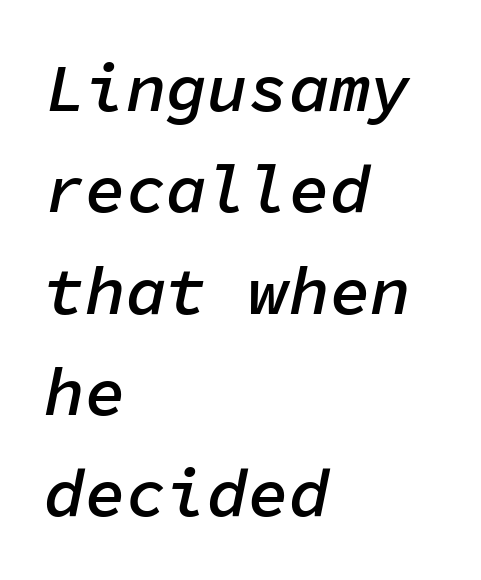
Q: Is the text bold? A: Semi-bold.
Q: Is the text italic (slanted)? A: Yes, it leans right by about 11 degrees.
Q: Is the text underlined? A: No.
Q: How is the paragraph aligned? A: Left-aligned.
Q: Is the spacing between letters normal or unusually wide? A: Normal.
Q: Is the spacing between lines tight, normal or loose? A: Normal.
Q: Width (condensed, normal, or wide)? A: Normal.
Q: Stroke contrast? A: Low.
Q: x-height? A: Medium.
Q: Monospaced? A: Yes.
